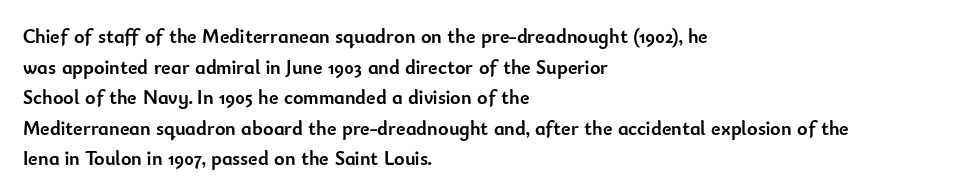
Underlining? Definitely not there. The paragraph has a hard left edge and a soft right edge. A typesetter would mark this as roman, not italic. What weight is shown? A full bold with thick strokes.
